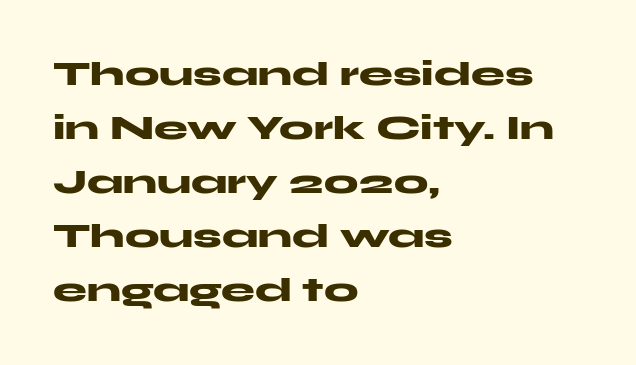
A typesetter would call this proportional, since set widths differ per character. Words appear dense and cohesive because spacing is normal. Bold? Absolutely — the strokes are thick and heavy. This sample is left-justified, so line endings fall wherever the words run out. This sample uses a sans-serif face.
